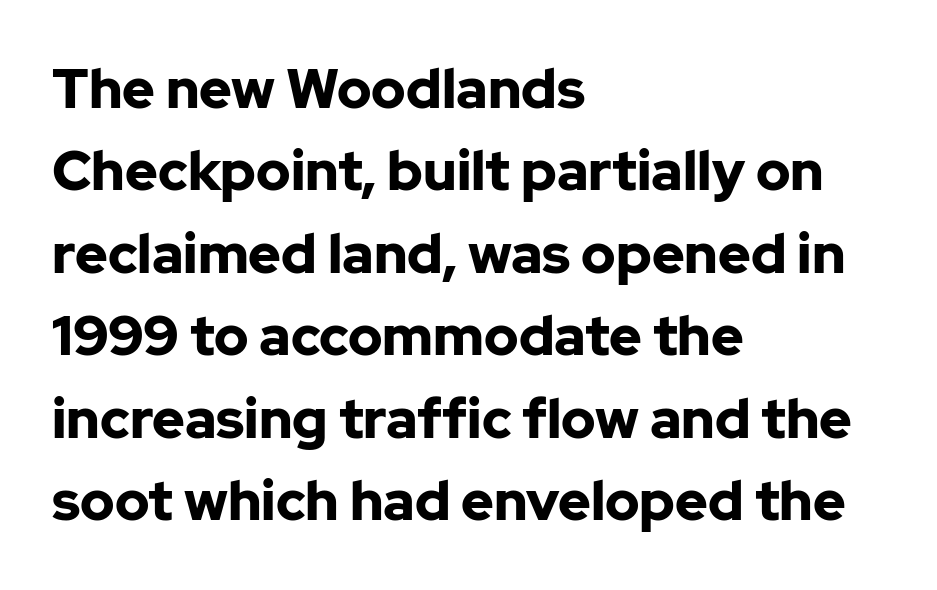
Q: Is the text bold? A: Yes.
Q: Is the text italic (slanted)? A: No, it is upright.
Q: Is the typeface a serif or a sans-serif typeface? A: Sans-serif.
Q: Is the text underlined? A: No.
Q: How is the paragraph aligned? A: Left-aligned.
Q: Is the spacing between letters normal or unusually wide? A: Normal.
Q: Is the spacing between lines tight, normal or loose? A: Normal.
Q: Width (condensed, normal, or wide)? A: Normal.
Q: Stroke contrast? A: Low.
Q: x-height? A: Medium.
Q: Monospaced? A: No.
